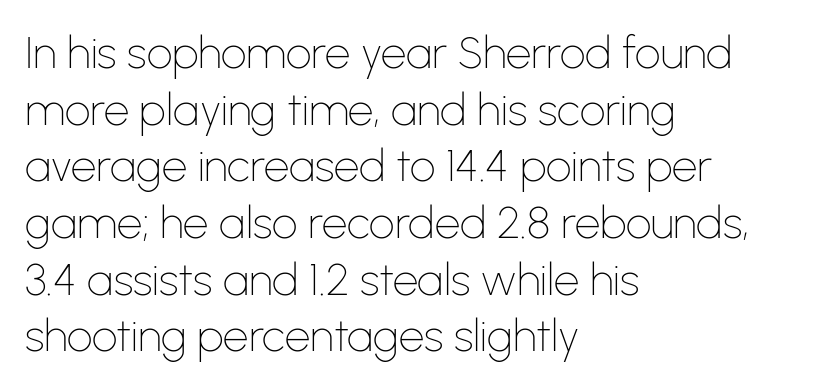
These lines are rendered in a variable-pitch font. The lettering stays uniformly vertical, giving the passage a roman look. The strokes are not fattened; the text isn't bold. The foot of each line stays bare and open. Teacher's note: observe the even left margin — that is flush-left alignment. Whoever set this chose a conventional vertical rhythm.
